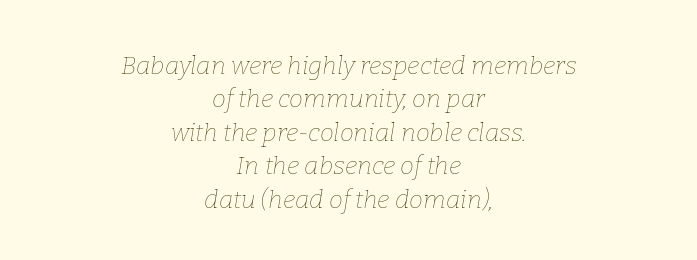
Q: Is the text bold? A: No.
Q: Is the text italic (slanted)? A: Yes, it leans right by about 9 degrees.
Q: Is the text underlined? A: No.
Q: How is the paragraph aligned? A: Centered.
Q: Is the spacing between letters normal or unusually wide? A: Normal.
Q: Is the spacing between lines tight, normal or loose? A: Normal.
